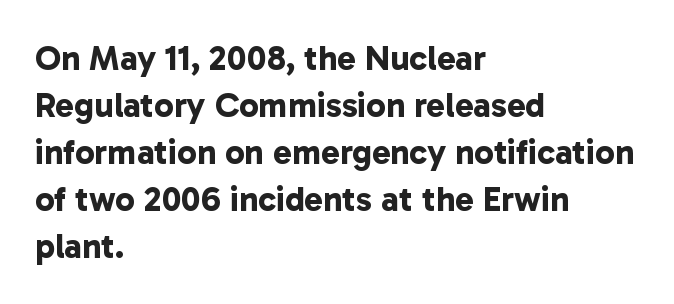
The image shows 35 px bold sans-serif type; set left-aligned, normal line spacing (1.34x), normal letter spacing, not underlined; low stroke contrast and a medium x-height.
